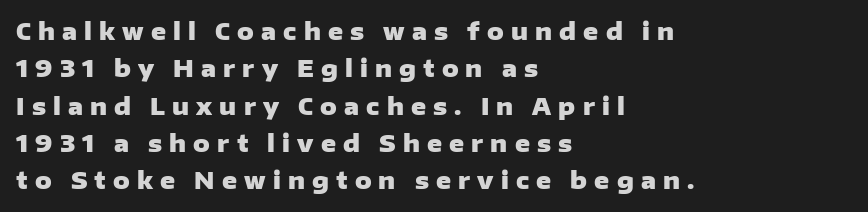
The image shows 23 px bold type, upright; set left-aligned, normal line spacing (1.62x), unusually wide letter spacing (+0.31 em), not underlined.
